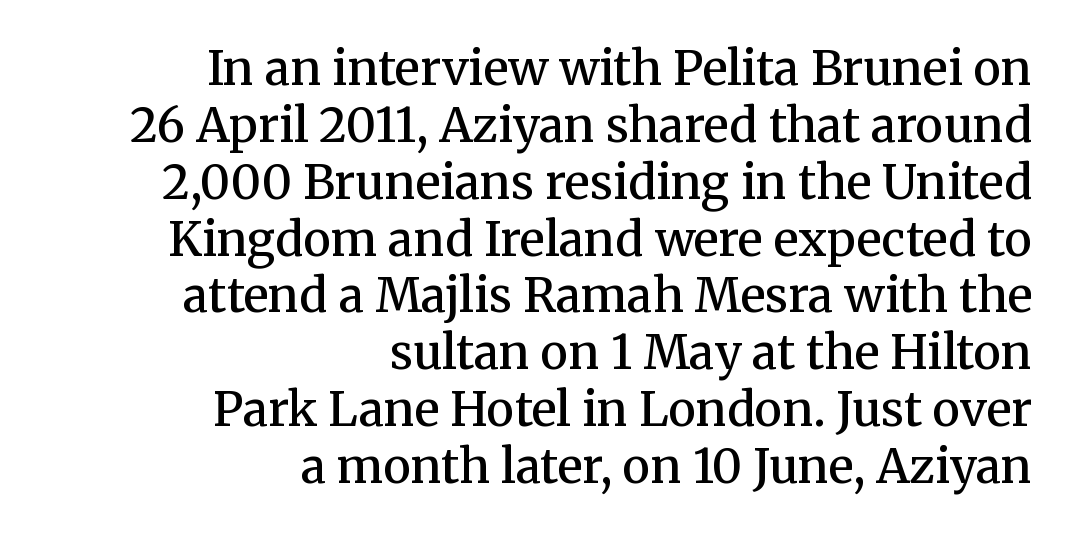
{"serif": "yes", "italic": "no", "bold": "semi", "weight": "semibold", "width": "normal", "stroke_contrast": "medium", "x_height": "medium", "monospaced": "no", "underline": "no", "align": "right", "line_spacing_ratio": 1.21, "letter_spacing": "normal", "letter_spacing_em": 0.0, "glyph_px": 47}
